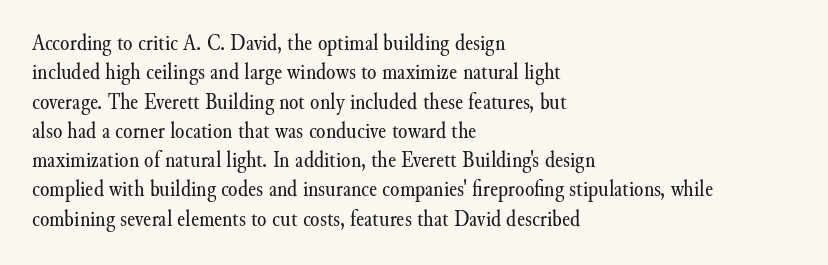
The image shows 24 px text type, upright; set left-aligned, line spacing 1.22x, normal letter spacing, not underlined.
